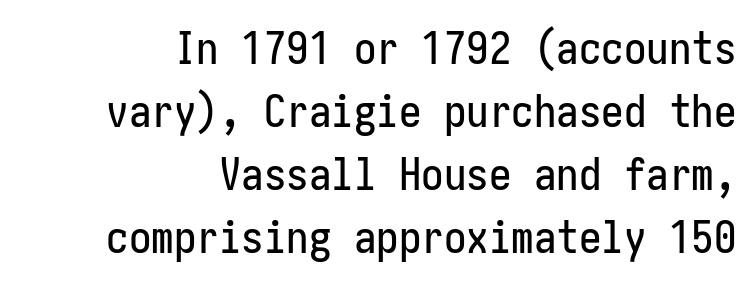
{"serif": "no", "italic": "no", "width": "condensed", "stroke_contrast": "low", "x_height": "medium", "underline": "no", "align": "right", "line_spacing": "normal", "line_spacing_ratio": 1.4, "letter_spacing": "normal", "letter_spacing_em": 0.0, "glyph_px": 45}
